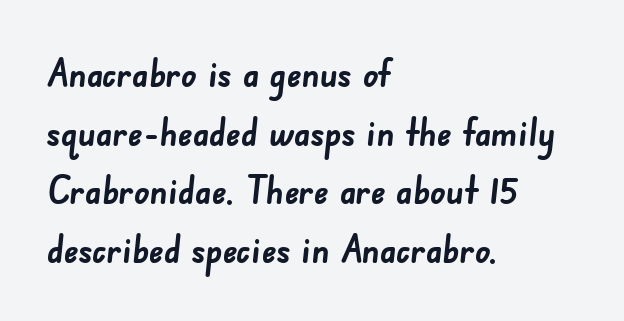
Q: Is the text bold? A: Yes.
Q: Is the typeface a serif or a sans-serif typeface? A: Sans-serif.
Q: Is the text underlined? A: No.
Q: How is the paragraph aligned? A: Left-aligned.
Q: Is the spacing between letters normal or unusually wide? A: Normal.
Q: Is the spacing between lines tight, normal or loose? A: Normal.
Q: Width (condensed, normal, or wide)? A: Normal.
Q: Stroke contrast? A: Low.
Q: x-height? A: Small.
Q: Monospaced? A: No.
